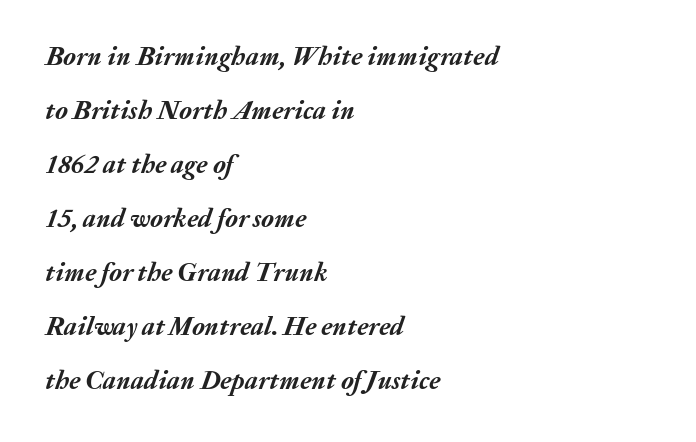
In CSS terms this would be text-align: left. Vertically, the passage feels expansive, rows floating well apart. Look at the tracking — it's just the regular setting, nothing added. Nobody drew a line under any word here.
